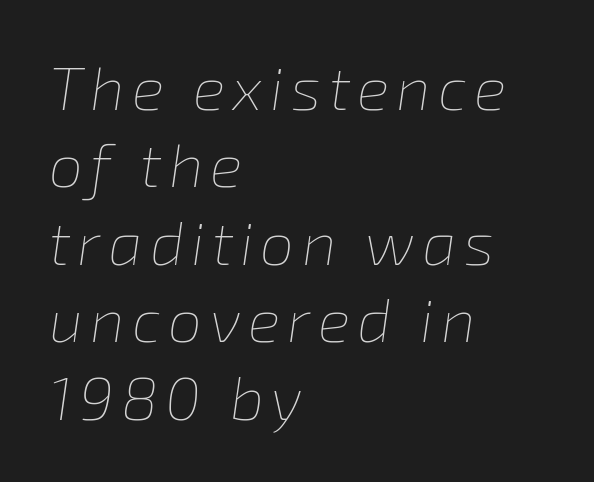
Does the leading feel generous? No, just average. Would a proofreader flag this as italicized? Yes. Bare-footed words on every line. Each line starts at the same left margin while the right side varies.
